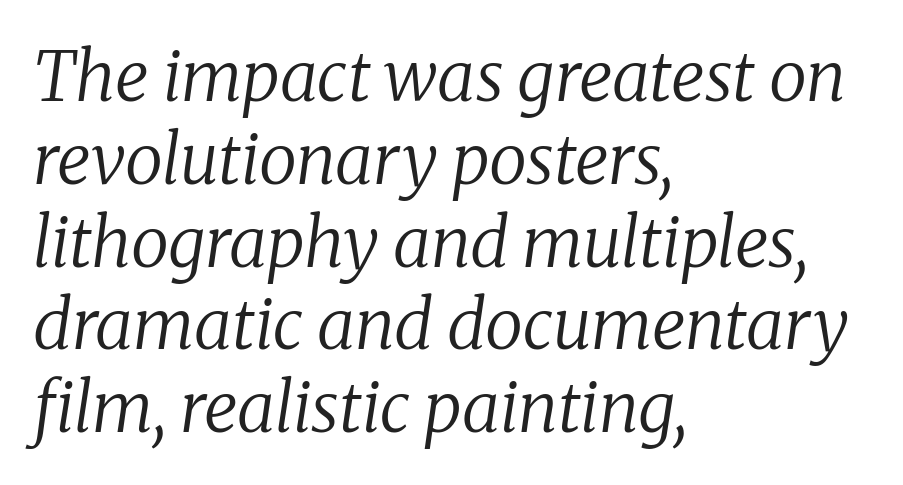
The image shows 69 px regular-weight serif type, italic (leaning right); set left-aligned, line spacing 1.2x, normal letter spacing, not underlined; low stroke contrast and a medium x-height.
